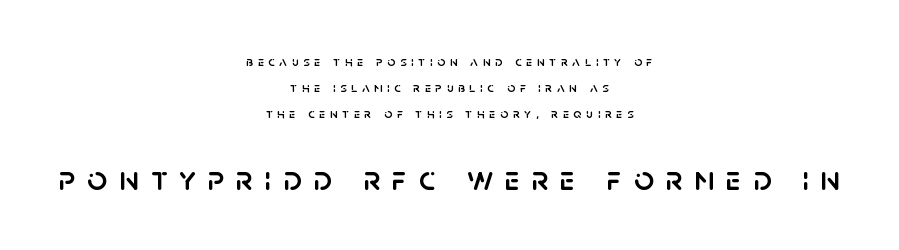
{"serif": "no", "italic": "no", "width": "normal", "stroke_contrast": "low", "x_height": "large", "monospaced": "no", "underline": "no", "align": "center", "line_spacing_ratio": 1.85, "letter_spacing": "wide", "letter_spacing_em": 0.33, "larger_block": "second", "size_ratio": 2.5, "glyph_px": 35}
